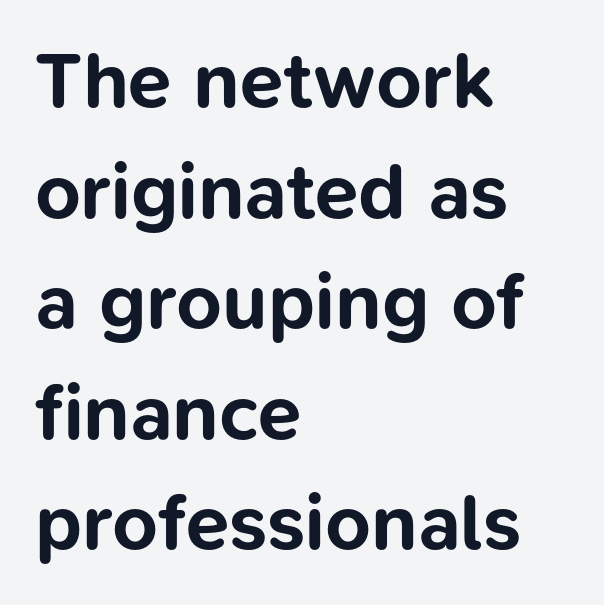
The image shows 79 px bold sans-serif type, upright; set left-aligned, normal line spacing (1.4x), normal letter spacing, not underlined; low stroke contrast and a medium x-height.
